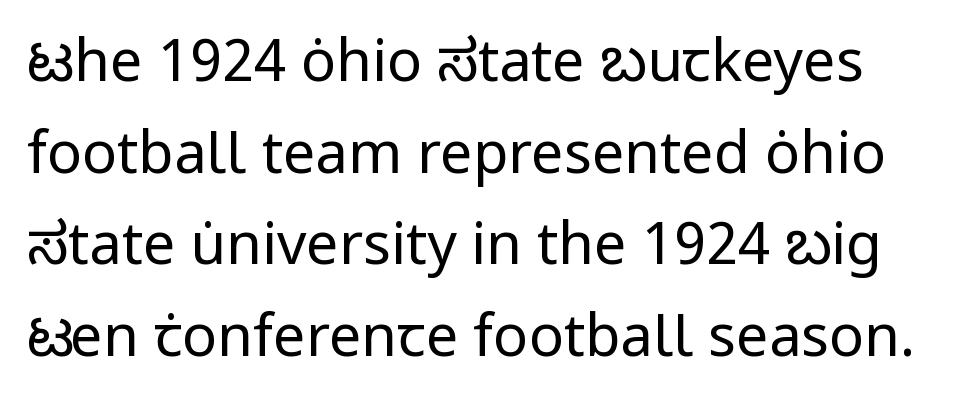
Bold? No — there's no thickening of the strokes. This is the regular roman posture of the typeface. These lines are rendered in a variable-pitch font. Nope, no serifs anywhere on these letters.
